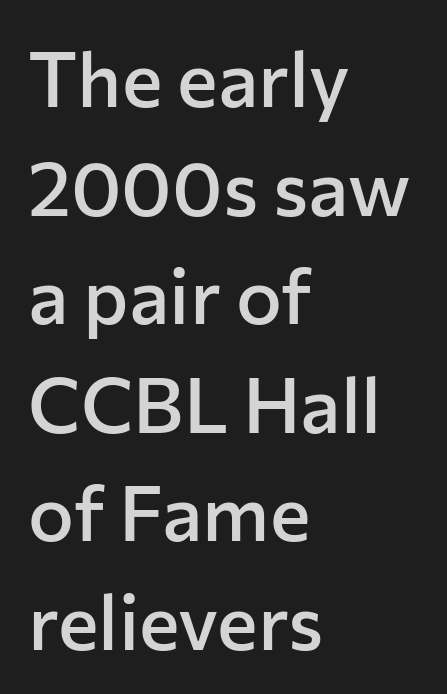
{"serif": "no", "italic": "no", "bold": "semi", "weight": "semibold", "width": "normal", "stroke_contrast": "low", "x_height": "medium", "monospaced": "no", "underline": "no", "align": "left", "line_spacing": "normal", "line_spacing_ratio": 1.41, "letter_spacing": "normal", "letter_spacing_em": 0.0, "glyph_px": 77}
